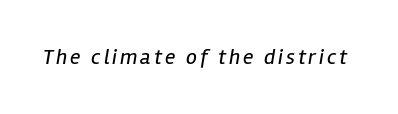
Weight: in the light-to-regular range. The glyphs are unaccompanied by any horizontal stroke below them. Every character sits at an angle, as italics do.
